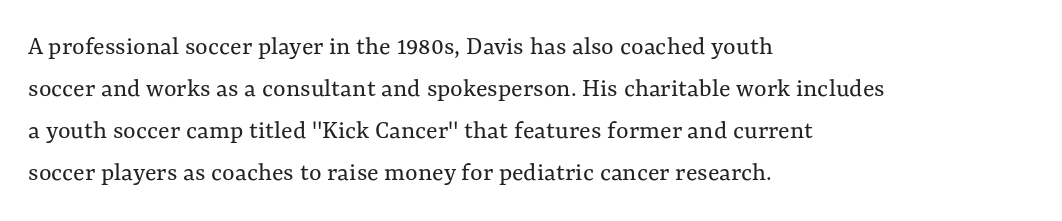
Q: Is the text bold? A: No.
Q: Is the text italic (slanted)? A: No, it is upright.
Q: Is the text underlined? A: No.
Q: How is the paragraph aligned? A: Left-aligned.
Q: Is the spacing between letters normal or unusually wide? A: Normal.
Q: Is the spacing between lines tight, normal or loose? A: Normal.
